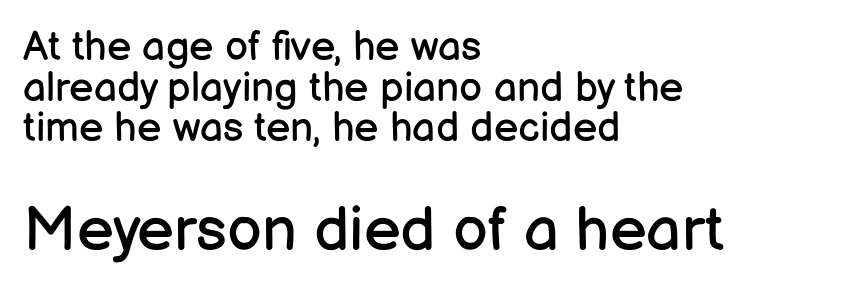
{"serif": "no", "italic": "no", "bold": "no", "weight": "regular", "width": "normal", "stroke_contrast": "low", "x_height": "medium", "monospaced": "no", "underline": "no", "align": "left", "line_spacing": "tight", "line_spacing_ratio": 0.99, "letter_spacing": "normal", "letter_spacing_em": 0.0, "larger_block": "second", "size_ratio": 1.51, "glyph_px": 62}
